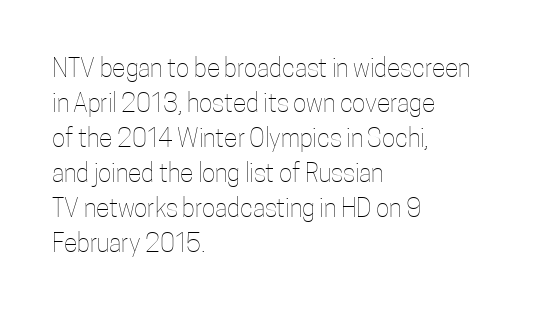
{"italic": "no", "bold": "no", "underline": "no", "align": "left", "line_spacing": "normal", "line_spacing_ratio": 1.4, "letter_spacing": "normal", "letter_spacing_em": 0.0, "glyph_px": 25}
